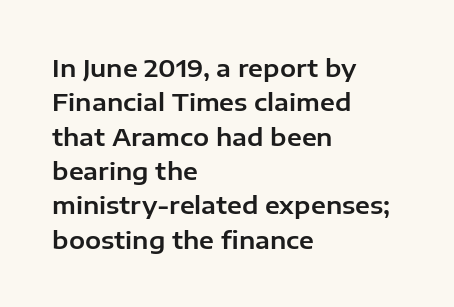
The rows are spaced the way most documents space them. Italic: no, the glyphs are upright roman. Reading down the block, your eye returns to a fixed left position each line. The words here are not underlined. Nothing unusual about the tracking: characters are spaced as the font intends.
